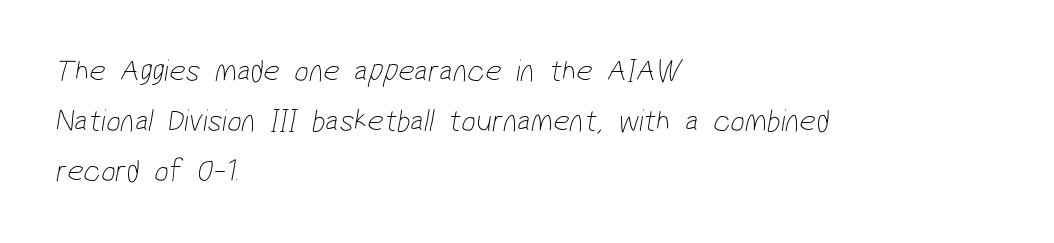
Notice how descenders clear the ascenders below comfortably — that's standard leading. The type is set solid horizontally, with unmodified tracking. This rendering uses left alignment, leaving the right contour irregular. The baseline area is clear. Does the type have serifs? No, each stem ends abruptly. Is this a heavy cut? Hardly; it is regular or lighter.
